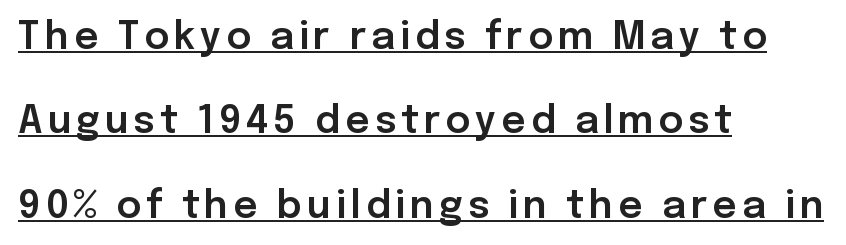
The image shows 38 px sans-serif type, upright; set left-aligned, loose line spacing (2.22x), underlined; low stroke contrast and a medium x-height.
